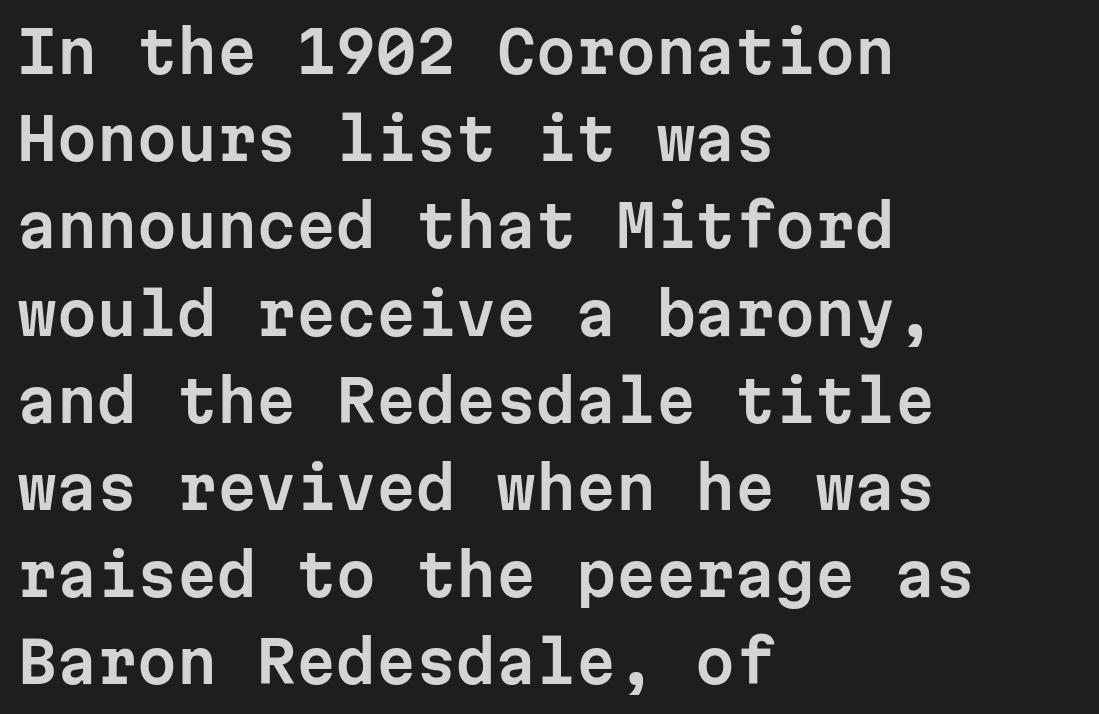
Q: Is the text italic (slanted)? A: No, it is upright.
Q: Is the typeface a serif or a sans-serif typeface? A: Sans-serif.
Q: Is the text underlined? A: No.
Q: How is the paragraph aligned? A: Left-aligned.
Q: Is the spacing between letters normal or unusually wide? A: Normal.
Q: Is the spacing between lines tight, normal or loose? A: Normal.
Q: Width (condensed, normal, or wide)? A: Normal.
Q: Stroke contrast? A: Low.
Q: x-height? A: Medium.
Q: Monospaced? A: Yes.
